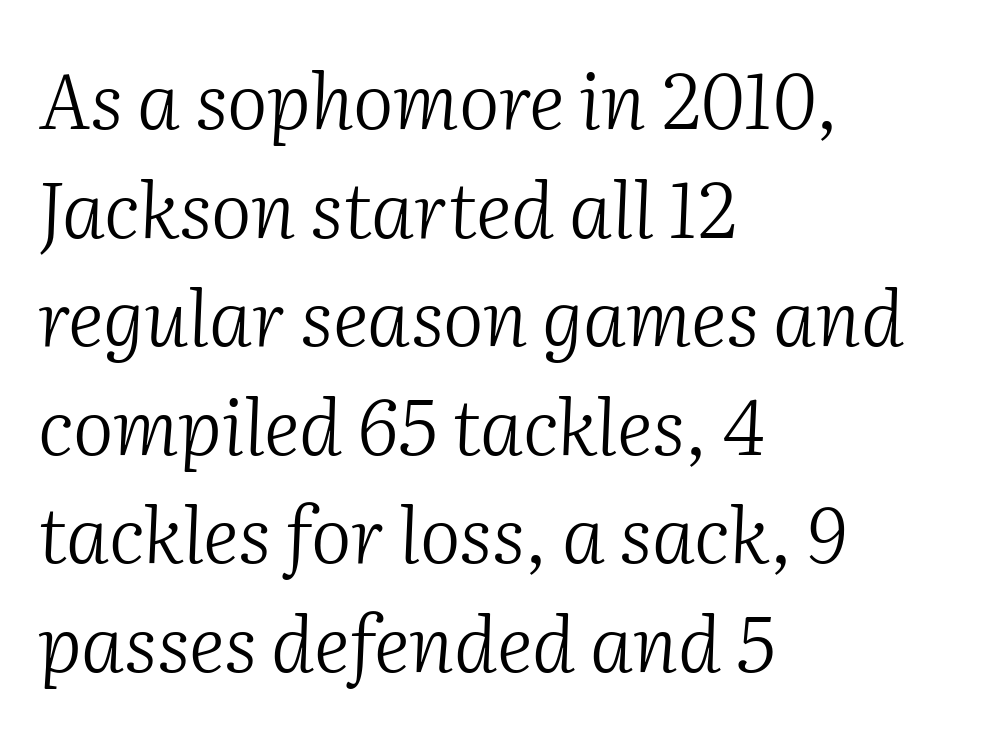
Spacing between characters is what you'd get straight out of the box. Looks like regular typesetting: each glyph gets only the width it needs. Is the stroke heavy? The answer is a plain regular-or-lighter. Is the block centered? No — it sits flush against the left margin. The words here are not underlined. A normal amount of white space separates one row of letters from the next.
